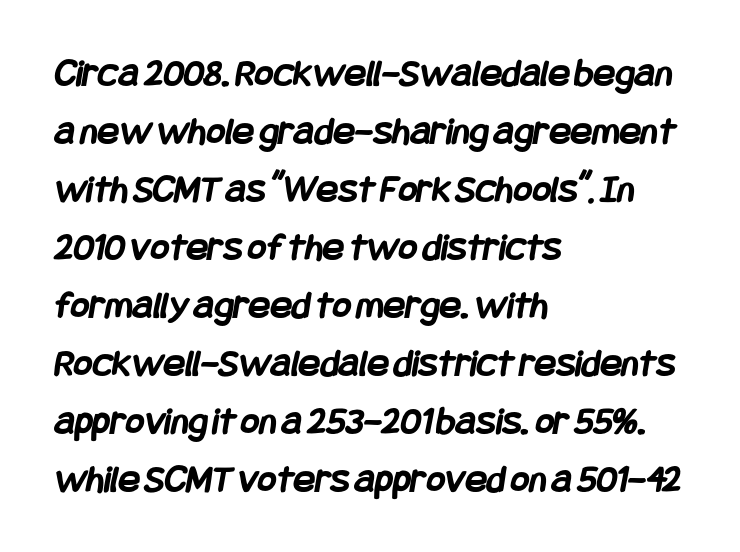
{"serif": "no", "bold": "yes", "weight": "semibold", "width": "condensed", "stroke_contrast": "low", "x_height": "large", "underline": "no", "align": "left", "line_spacing": "normal", "line_spacing_ratio": 1.45, "letter_spacing": "normal", "letter_spacing_em": 0.0, "glyph_px": 40}
